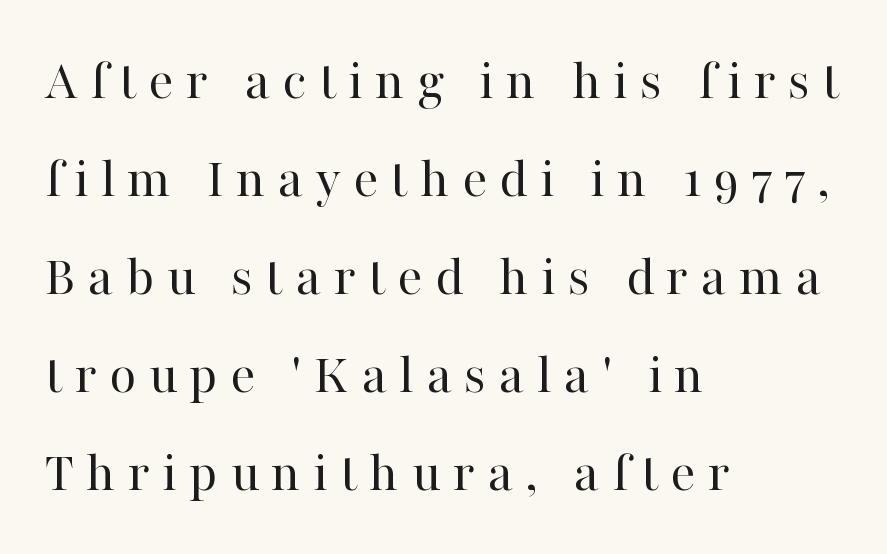
Q: Is the text bold? A: No.
Q: Is the text italic (slanted)? A: No, it is upright.
Q: Is the typeface a serif or a sans-serif typeface? A: Serif.
Q: Is the text underlined? A: No.
Q: How is the paragraph aligned? A: Left-aligned.
Q: Is the spacing between letters normal or unusually wide? A: Unusually wide.
Q: Is the spacing between lines tight, normal or loose? A: Normal.
Q: Width (condensed, normal, or wide)? A: Normal.
Q: Stroke contrast? A: High.
Q: x-height? A: Medium.
Q: Monospaced? A: No.
